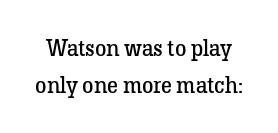
{"italic": "no", "bold": "no", "underline": "no", "line_spacing": "normal", "line_spacing_ratio": 1.61, "letter_spacing": "normal", "letter_spacing_em": 0.0, "glyph_px": 23}
